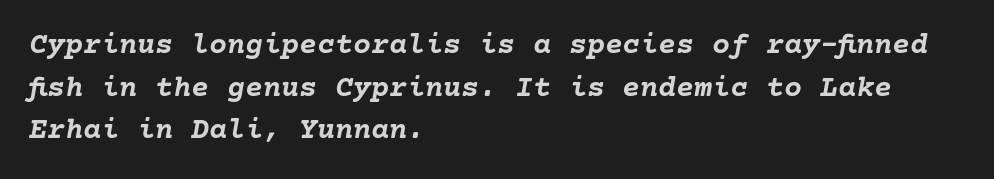
Lines of text with bare space underneath. In terms of leading, this rendering sits right in the middle. The glyphs look as if they've been sheared to an angle. A classic flush-left, rag-right setting is used for this passage.
